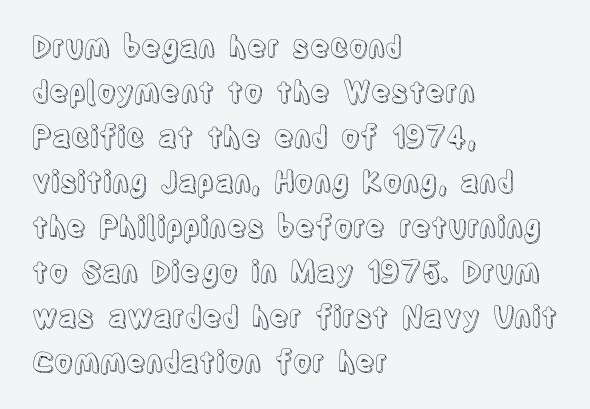
The image shows 29 px condensed type, upright; set left-aligned, normal line spacing (1.55x), normal letter spacing, not underlined; a large x-height.
